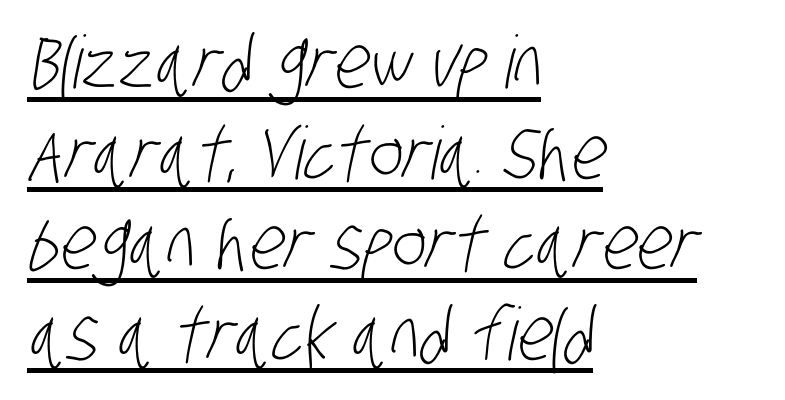
A baseline rule has been typeset under these characters. Each word holds together tightly as a unit, with standard inter-letter gaps. Think of a printed novel: that variable character pitch is what you see here. These lines stack with their left ends in a neat column. The cut favours lightness, reaching ordinary text weight at its darkest.
